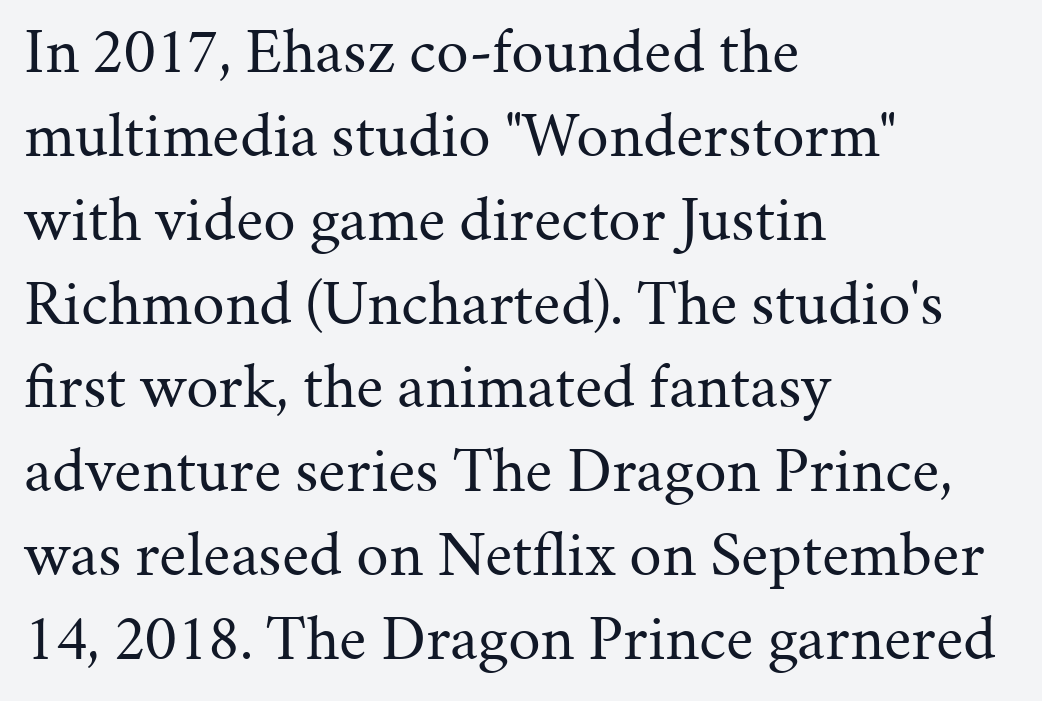
The words here are not underlined. Honestly, the row spacing looks completely unremarkable. The tracking reads as untouched default to a designer's eye. No extra ink here — the face is not bold. A typesetter would mark this as roman, not italic. Note the varied advance widths — an 'i' is clearly narrower than an 'm'.
